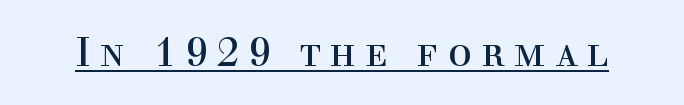
Proportional: the letters do not fall into vertical columns. A typesetter would mark this as roman, not italic. The glyphs in this specimen are seriffed. The strokes are not fattened; the text isn't bold.
